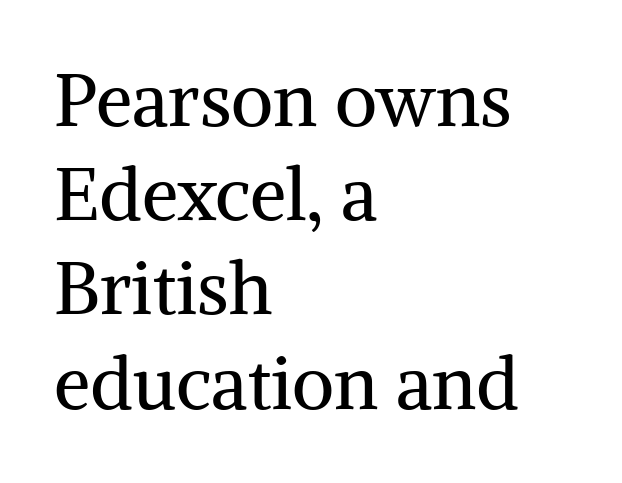
Q: Is the text bold? A: No.
Q: Is the text italic (slanted)? A: No, it is upright.
Q: Is the typeface a serif or a sans-serif typeface? A: Serif.
Q: Is the text underlined? A: No.
Q: How is the paragraph aligned? A: Left-aligned.
Q: Is the spacing between letters normal or unusually wide? A: Normal.
Q: Is the spacing between lines tight, normal or loose? A: Normal.
Q: Width (condensed, normal, or wide)? A: Normal.
Q: Stroke contrast? A: Medium.
Q: x-height? A: Medium.
Q: Monospaced? A: No.
